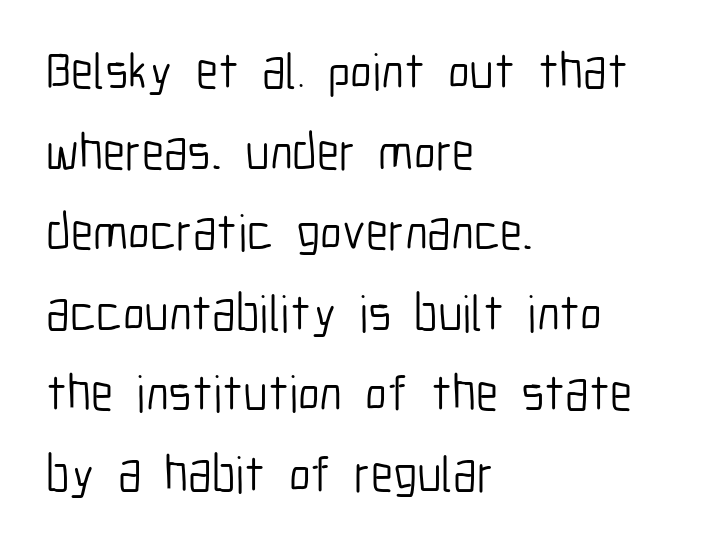
Q: Is the text bold? A: No.
Q: Is the text italic (slanted)? A: No, it is upright.
Q: Is the typeface a serif or a sans-serif typeface? A: Sans-serif.
Q: Is the text underlined? A: No.
Q: How is the paragraph aligned? A: Left-aligned.
Q: Is the spacing between letters normal or unusually wide? A: Normal.
Q: Is the spacing between lines tight, normal or loose? A: Normal.
Q: Width (condensed, normal, or wide)? A: Condensed.
Q: Stroke contrast? A: Low.
Q: x-height? A: Medium.
Q: Monospaced? A: No.
